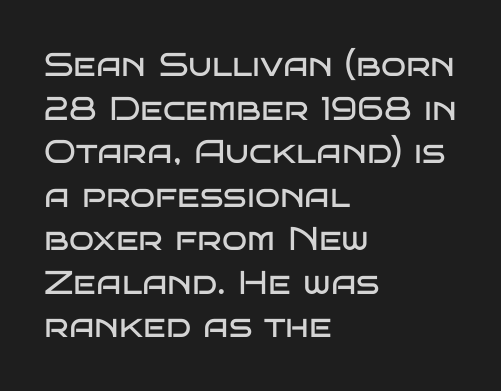
{"serif": "no", "italic": "no", "bold": "no", "weight": "regular", "width": "wide", "stroke_contrast": "low", "x_height": "large", "monospaced": "no", "underline": "no", "align": "left", "line_spacing": "normal", "line_spacing_ratio": 1.32, "letter_spacing": "normal", "letter_spacing_em": 0.0, "glyph_px": 33}
